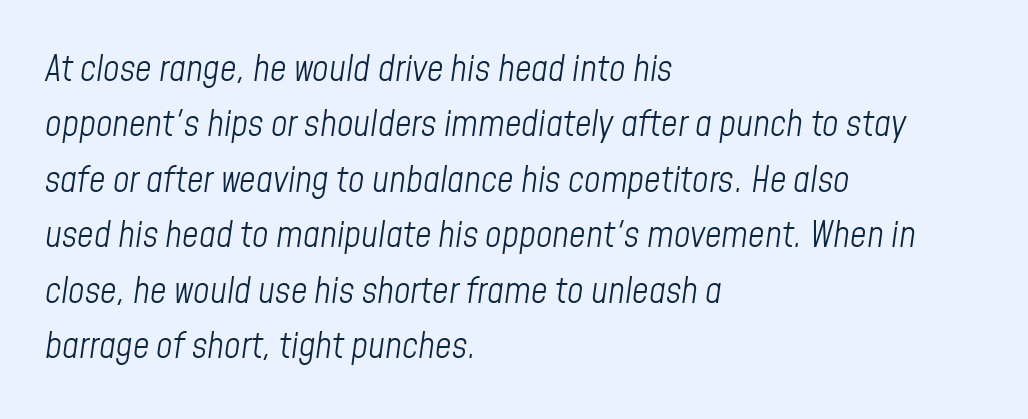
Q: Is the text bold? A: No.
Q: Is the text italic (slanted)? A: Yes, it leans right by about 8 degrees.
Q: Is the text underlined? A: No.
Q: How is the paragraph aligned? A: Left-aligned.
Q: Is the spacing between letters normal or unusually wide? A: Normal.
Q: Is the spacing between lines tight, normal or loose? A: Normal.
Q: Width (condensed, normal, or wide)? A: Condensed.
Q: Stroke contrast? A: Low.
Q: x-height? A: Medium.
Q: Monospaced? A: No.
